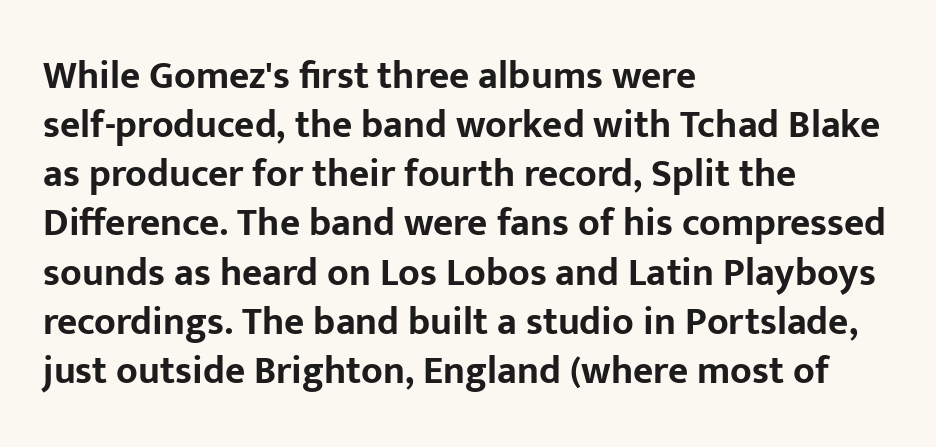
The image shows 39 px bold sans-serif type, upright; set left-aligned, normal line spacing (1.26x), normal letter spacing, not underlined; low stroke contrast and a medium x-height.
